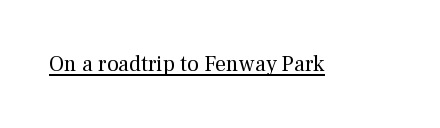
Q: Is the text bold? A: No.
Q: Is the text italic (slanted)? A: No, it is upright.
Q: Is the text underlined? A: Yes.
Q: Is the spacing between letters normal or unusually wide? A: Normal.
